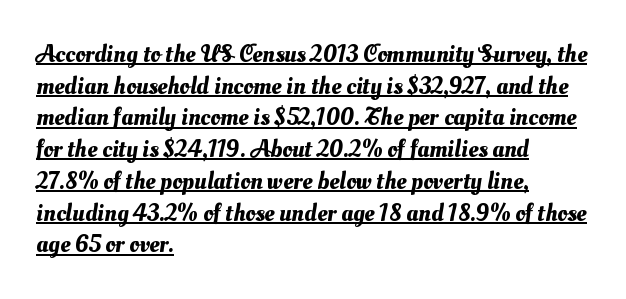
Q: Is the text underlined? A: Yes.
Q: How is the paragraph aligned? A: Left-aligned.
Q: Is the spacing between letters normal or unusually wide? A: Normal.
Q: Is the spacing between lines tight, normal or loose? A: Normal.
